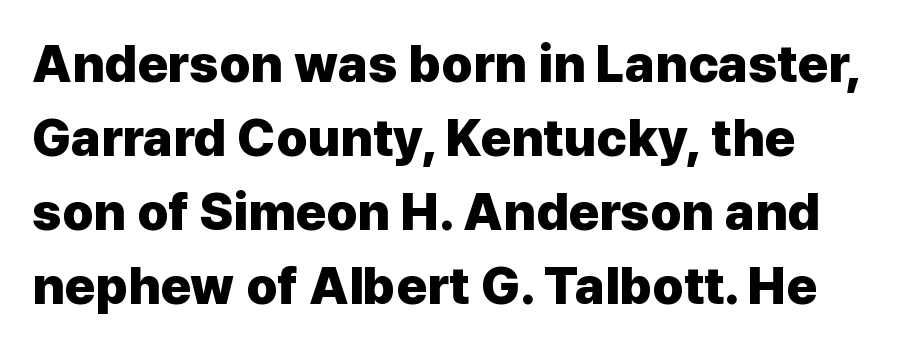
How heavy is the stroke? Heavy — this is a bold. Nothing sits at the stroke ends, so this counts as sans-serif. The vertical gap from one line to the next is medium. Character widths vary here, with narrow letters taking less room than wide ones. This rendering leaves character spacing at its baseline value.
